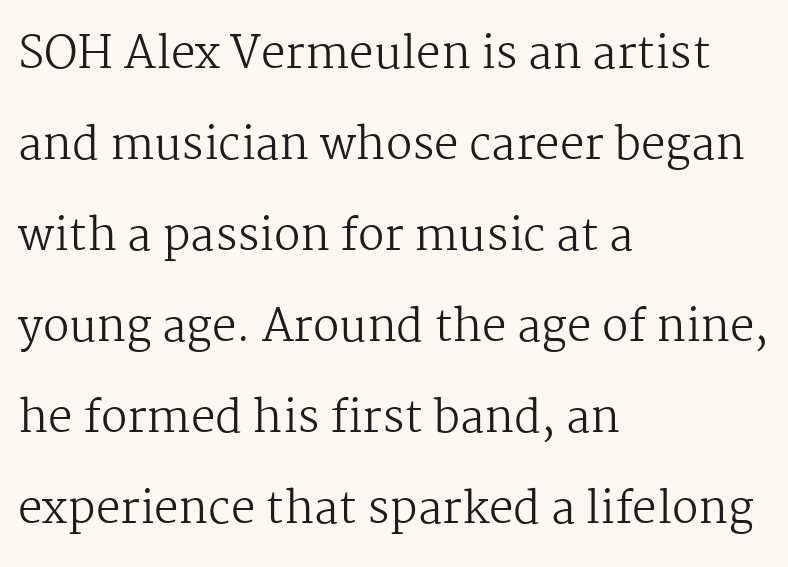
The image shows 44 px regular-weight serif type, upright; set left-aligned, loose line spacing (2.07x), normal letter spacing, not underlined; medium stroke contrast and a medium x-height.
